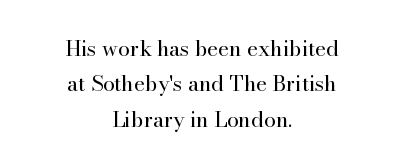
Q: Is the text bold? A: No.
Q: Is the text italic (slanted)? A: No, it is upright.
Q: Is the text underlined? A: No.
Q: How is the paragraph aligned? A: Centered.
Q: Is the spacing between letters normal or unusually wide? A: Normal.
Q: Is the spacing between lines tight, normal or loose? A: Normal.
